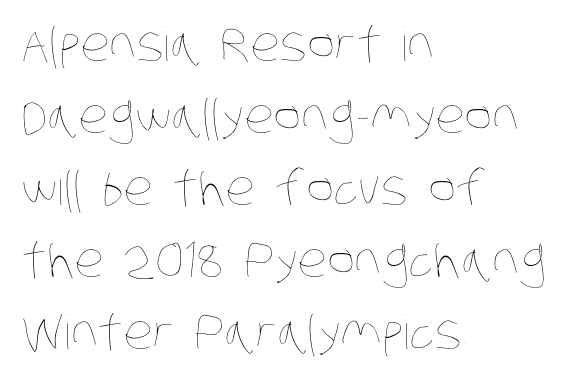
{"bold": "no", "weight": "thin", "width": "condensed", "stroke_contrast": "low", "x_height": "large", "monospaced": "no", "underline": "no", "align": "left", "line_spacing": "normal", "line_spacing_ratio": 1.53, "letter_spacing": "normal", "letter_spacing_em": 0.0, "glyph_px": 47}
